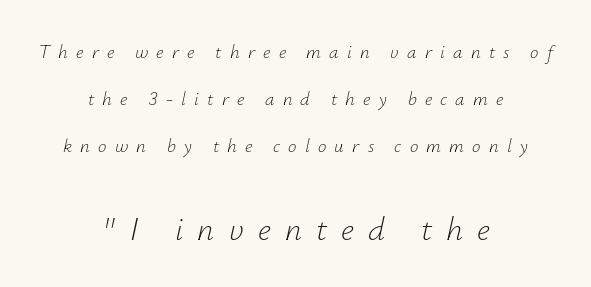
{"italic": "yes", "lean": "right", "slant_degrees": 12, "bold": "no", "weight": "light", "width": "normal", "stroke_contrast": "low", "x_height": "small", "monospaced": "no", "underline": "no", "align": "center", "line_spacing": "loose", "line_spacing_ratio": 2.48, "letter_spacing": "wide", "letter_spacing_em": 0.43, "larger_block": "second", "size_ratio": 1.74, "glyph_px": 33}
